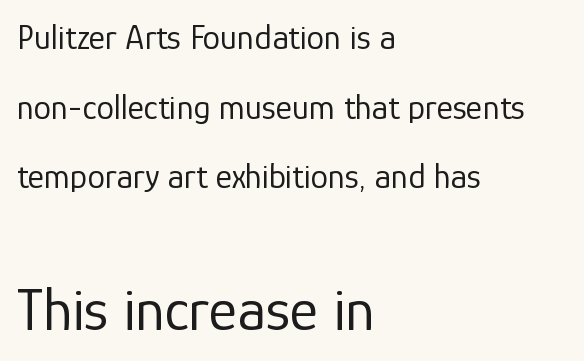
Larger block? The one below; the one above is distinctly smaller. Each line starts at the same left margin while the right side varies. Is this a sans? Yes — the strokes have no serifs. The gap between lines stays unmarked. The passage shown is typed in a proportional face where columns would drift. Caption: standard tracking, unaltered.
